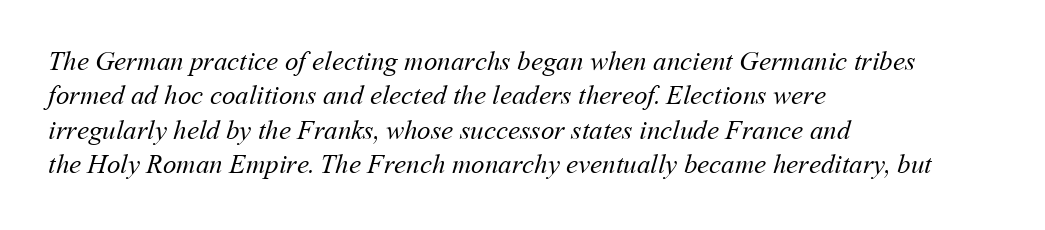
{"bold": "no", "underline": "no", "align": "left", "line_spacing": "normal", "line_spacing_ratio": 1.27, "letter_spacing": "normal", "letter_spacing_em": 0.0, "glyph_px": 27}
